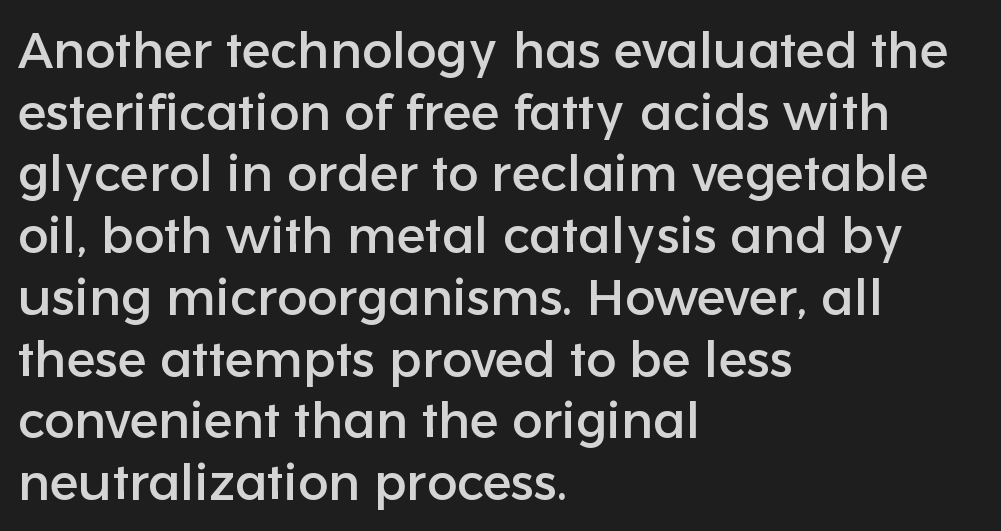
The image shows 51 px sans-serif type, upright; set left-aligned, line spacing 1.21x, normal letter spacing, not underlined; low stroke contrast and a medium x-height.
